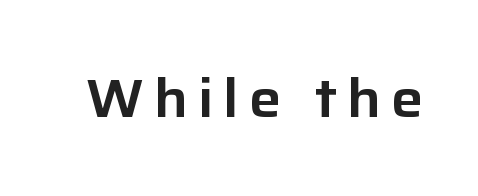
{"serif": "no", "italic": "no", "width": "normal", "stroke_contrast": "low", "x_height": "medium", "monospaced": "no", "underline": "no", "glyph_px": 54}
